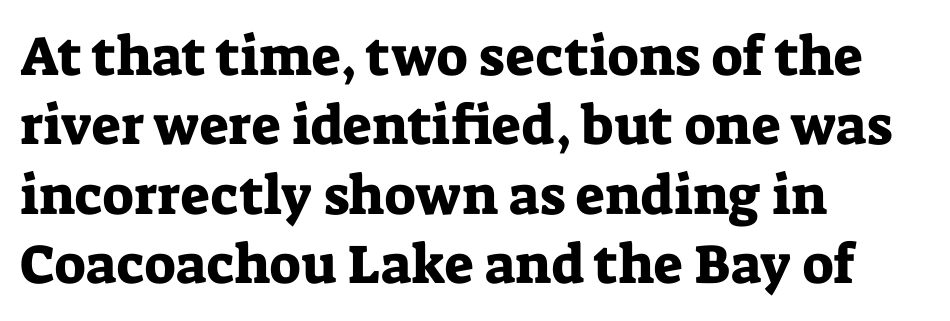
{"serif": "yes", "italic": "no", "width": "normal", "stroke_contrast": "low", "x_height": "medium", "monospaced": "no", "underline": "no", "align": "left", "line_spacing": "normal", "line_spacing_ratio": 1.26, "letter_spacing": "normal", "letter_spacing_em": 0.0, "glyph_px": 55}
